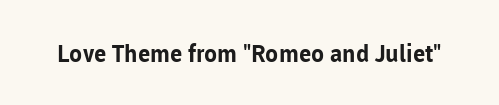
{"italic": "no", "bold": "yes", "underline": "no", "letter_spacing": "normal", "letter_spacing_em": 0.0, "glyph_px": 24}
